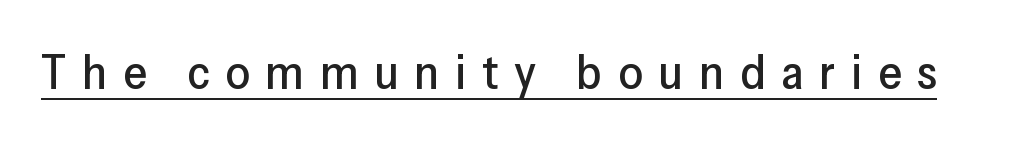
The image shows 48 px sans-serif type, upright; set unusually wide letter spacing (+0.33 em), underlined; low stroke contrast and a medium x-height.
